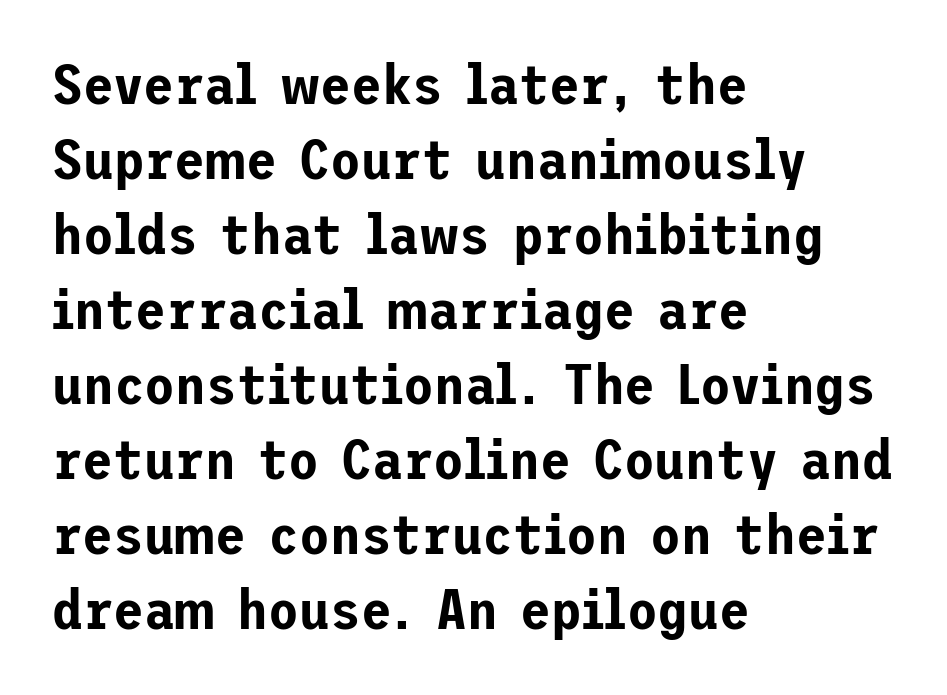
Q: Is the text italic (slanted)? A: No, it is upright.
Q: Is the typeface a serif or a sans-serif typeface? A: Sans-serif.
Q: Is the text underlined? A: No.
Q: How is the paragraph aligned? A: Left-aligned.
Q: Is the spacing between letters normal or unusually wide? A: Normal.
Q: Is the spacing between lines tight, normal or loose? A: Normal.
Q: Width (condensed, normal, or wide)? A: Normal.
Q: Stroke contrast? A: Low.
Q: x-height? A: Medium.
